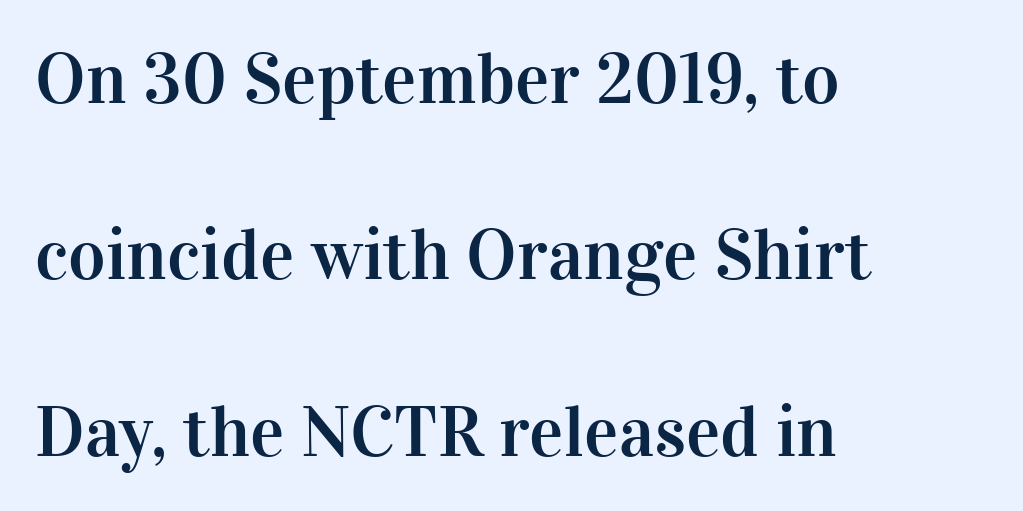
Q: Is the text italic (slanted)? A: No, it is upright.
Q: Is the typeface a serif or a sans-serif typeface? A: Serif.
Q: Is the text underlined? A: No.
Q: How is the paragraph aligned? A: Left-aligned.
Q: Is the spacing between letters normal or unusually wide? A: Normal.
Q: Is the spacing between lines tight, normal or loose? A: Loose.
Q: Width (condensed, normal, or wide)? A: Normal.
Q: Stroke contrast? A: High.
Q: x-height? A: Medium.
Q: Monospaced? A: No.
